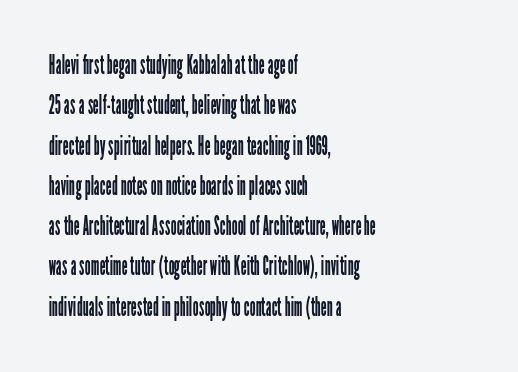
{"italic": "no", "bold": "no", "underline": "no", "align": "left", "line_spacing": "normal", "line_spacing_ratio": 1.55, "letter_spacing": "normal", "letter_spacing_em": 0.0, "glyph_px": 26}
